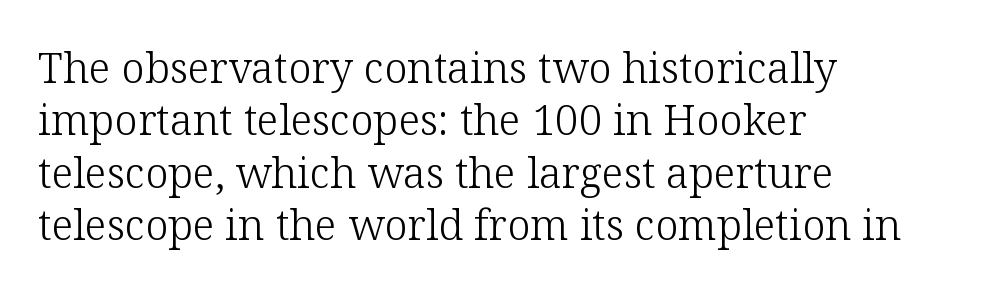
Q: Is the text bold? A: No.
Q: Is the text italic (slanted)? A: No, it is upright.
Q: Is the typeface a serif or a sans-serif typeface? A: Serif.
Q: Is the text underlined? A: No.
Q: How is the paragraph aligned? A: Left-aligned.
Q: Is the spacing between letters normal or unusually wide? A: Normal.
Q: Is the spacing between lines tight, normal or loose? A: Normal.
Q: Width (condensed, normal, or wide)? A: Normal.
Q: Stroke contrast? A: Low.
Q: x-height? A: Medium.
Q: Monospaced? A: No.
